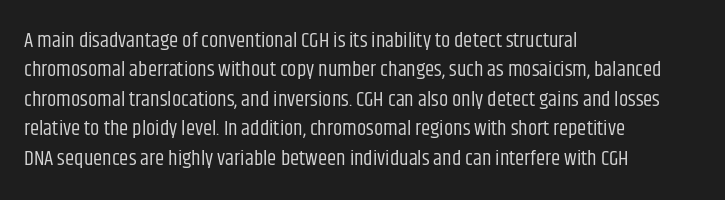
The image shows 21 px text type, upright; set left-aligned, normal line spacing (1.4x), normal letter spacing, not underlined.
